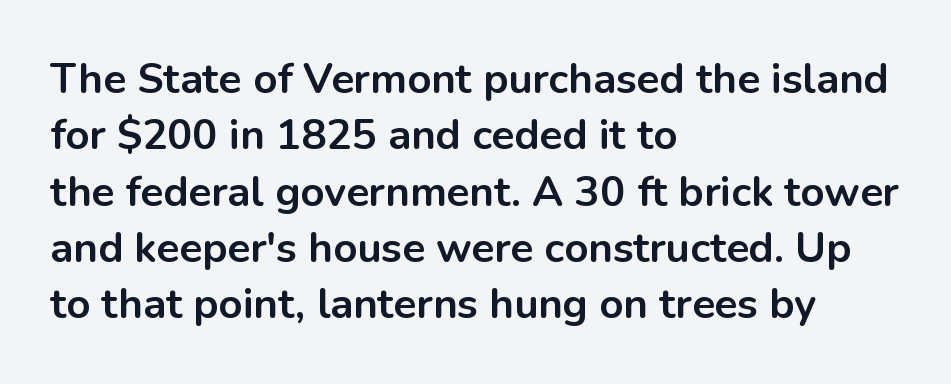
The designer left line spacing at the default. Emphasis by weight is at full strength: bold. The gap between lines stays unmarked. The characters display no serif detailing; their extremities are plain.
